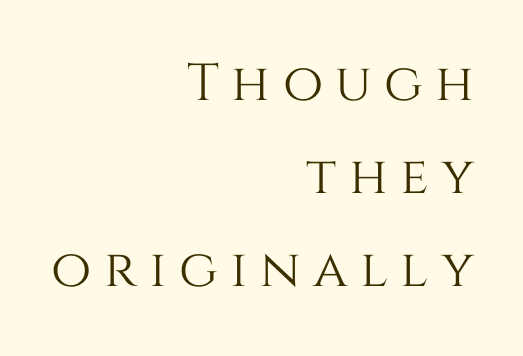
{"italic": "no", "width": "normal", "stroke_contrast": "medium", "x_height": "large", "monospaced": "no", "underline": "no", "align": "right", "line_spacing_ratio": 1.79, "letter_spacing": "wide", "letter_spacing_em": 0.24, "glyph_px": 52}
